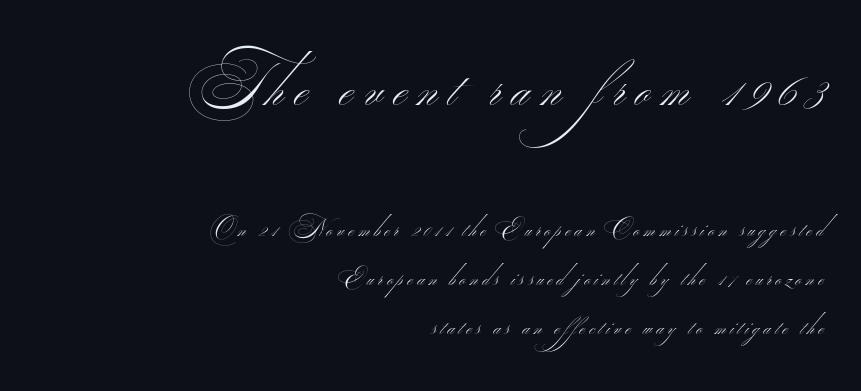
Q: Is the text bold? A: No.
Q: Is the typeface a serif or a sans-serif typeface? A: Sans-serif.
Q: Is the text underlined? A: No.
Q: How is the paragraph aligned? A: Right-aligned.
Q: Is the spacing between lines tight, normal or loose? A: Loose.
Q: Which block of text is set in a larger size, the first (top) or the second (bottom)? A: The first (top) one.
Q: Width (condensed, normal, or wide)? A: Wide.
Q: Stroke contrast? A: Medium.
Q: Monospaced? A: No.
